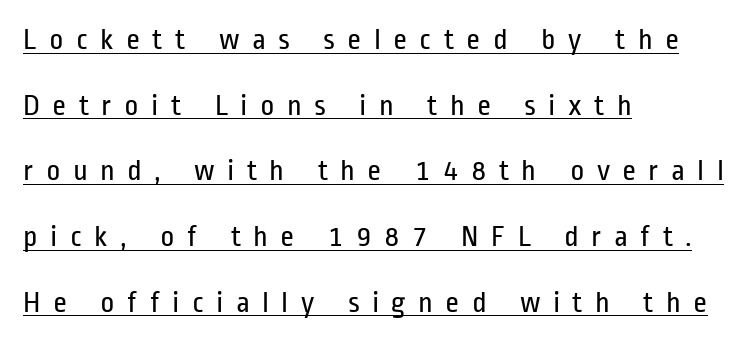
Think of a printed novel: that variable character pitch is what you see here. Does the leading feel generous? Absolutely, it's lavish. Every character sits straight up, as roman type does. This rendering features underlined lettering. Nope, no serifs anywhere on these letters.
